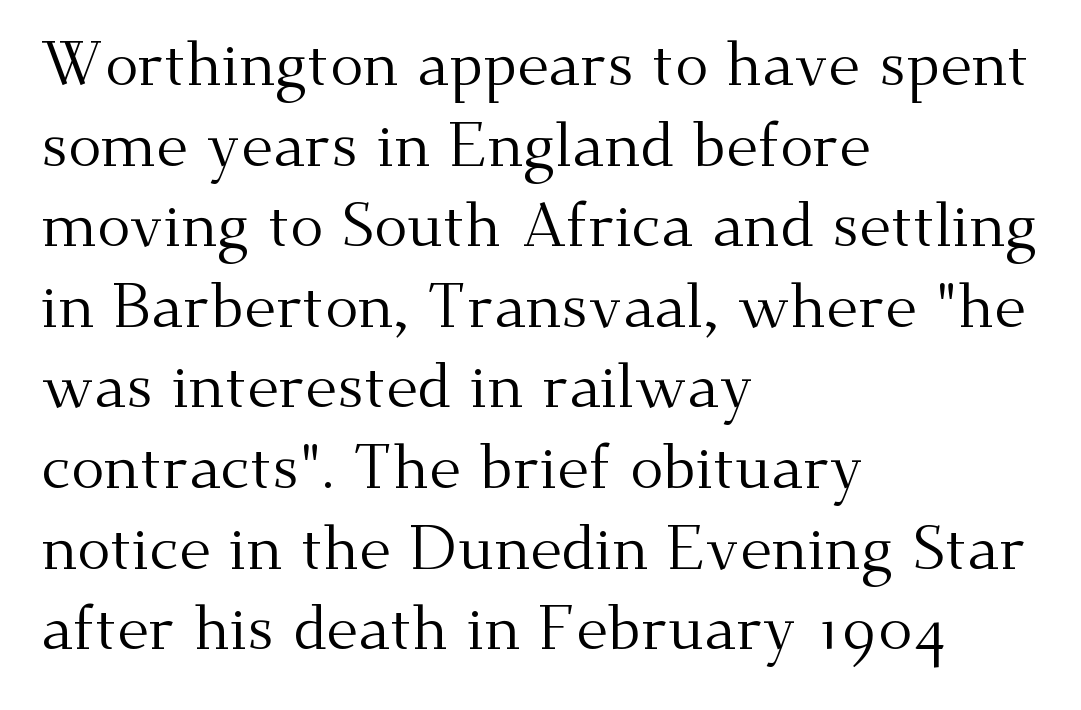
{"serif": "yes", "italic": "no", "bold": "no", "weight": "regular", "width": "normal", "stroke_contrast": "medium", "x_height": "small", "monospaced": "no", "underline": "no", "align": "left", "line_spacing": "normal", "line_spacing_ratio": 1.3, "letter_spacing": "normal", "letter_spacing_em": 0.0, "glyph_px": 62}
